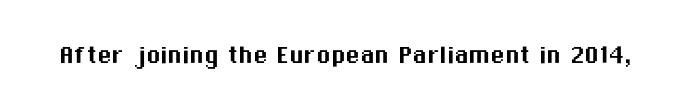
Default kerning and tracking; the words read as compact shapes. Note the varied advance widths — an 'i' is clearly narrower than an 'm'. Does the lettering tilt? It doesn't — this is upright. What kind of face is this? One without serifs — a sans.
